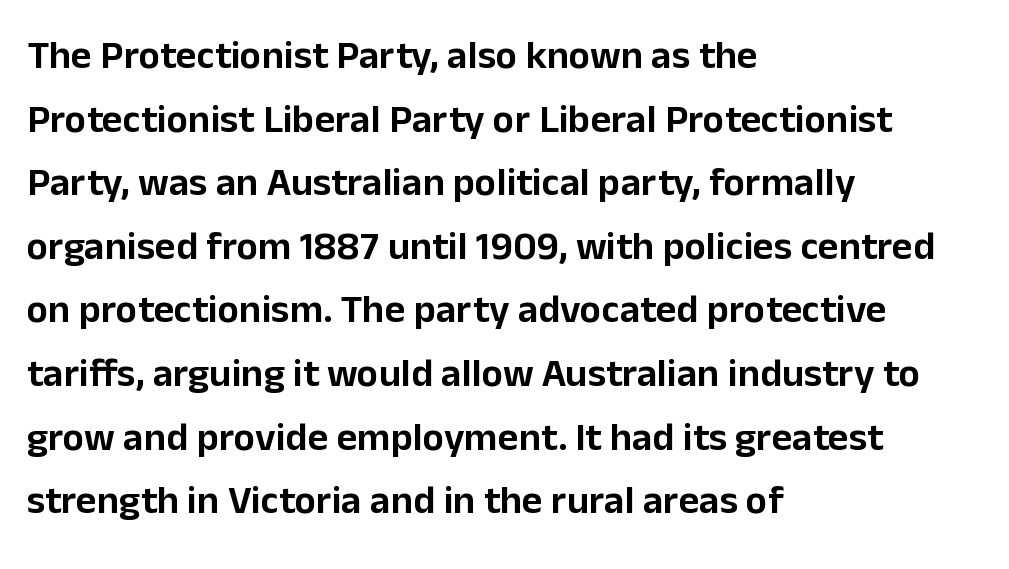
Q: Is the text italic (slanted)? A: No, it is upright.
Q: Is the typeface a serif or a sans-serif typeface? A: Sans-serif.
Q: Is the text underlined? A: No.
Q: How is the paragraph aligned? A: Left-aligned.
Q: Is the spacing between letters normal or unusually wide? A: Normal.
Q: Is the spacing between lines tight, normal or loose? A: Normal.
Q: Width (condensed, normal, or wide)? A: Normal.
Q: Stroke contrast? A: Low.
Q: x-height? A: Medium.
Q: Monospaced? A: No.
